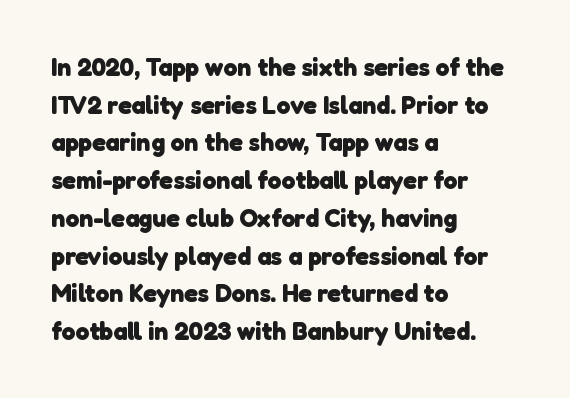
Q: Is the text bold? A: Yes.
Q: Is the text underlined? A: No.
Q: How is the paragraph aligned? A: Left-aligned.
Q: Is the spacing between letters normal or unusually wide? A: Normal.
Q: Is the spacing between lines tight, normal or loose? A: Normal.
